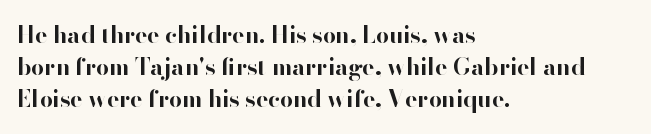
Q: Is the text bold? A: Yes.
Q: Is the text italic (slanted)? A: No, it is upright.
Q: Is the text underlined? A: No.
Q: How is the paragraph aligned? A: Left-aligned.
Q: Is the spacing between letters normal or unusually wide? A: Normal.
Q: Is the spacing between lines tight, normal or loose? A: Normal.
